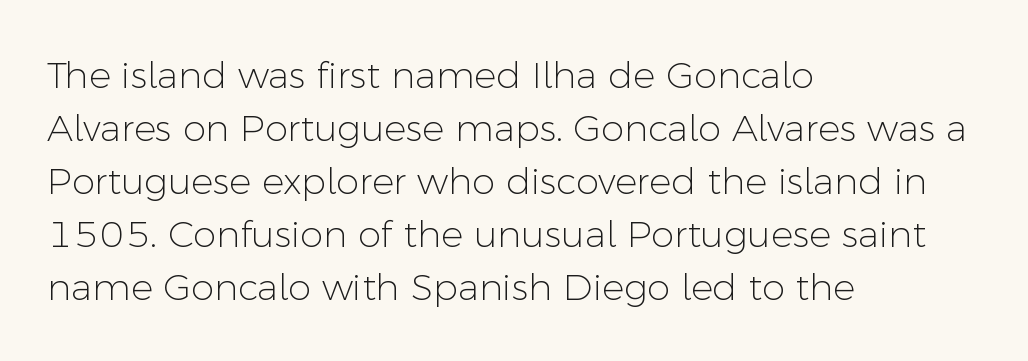
Q: Is the text bold? A: No.
Q: Is the text italic (slanted)? A: No, it is upright.
Q: Is the typeface a serif or a sans-serif typeface? A: Sans-serif.
Q: Is the text underlined? A: No.
Q: How is the paragraph aligned? A: Left-aligned.
Q: Is the spacing between letters normal or unusually wide? A: Normal.
Q: Is the spacing between lines tight, normal or loose? A: Normal.
Q: Width (condensed, normal, or wide)? A: Normal.
Q: Stroke contrast? A: Low.
Q: x-height? A: Medium.
Q: Monospaced? A: No.
